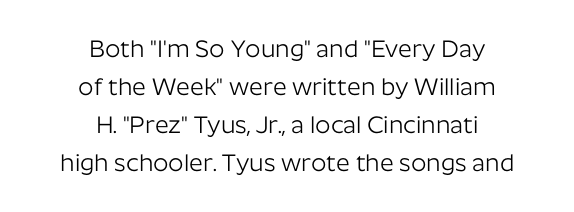
These lines keep a tight, regular rhythm from letter to letter. Bold? No — there's no thickening of the strokes. Horizontal bands of white between lines are of average thickness. Only glyphs here, with clear space below each row. Quick note: not italic, upright. Short and long lines alike share a common midpoint.
